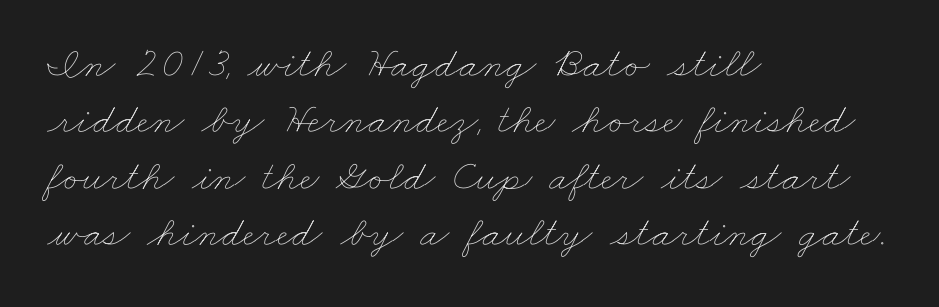
What stands out about the letter spacing? Nothing — it is the standard amount. Is this a heavy cut? Hardly; it is regular or lighter. The words here are not underlined. Character widths vary here, with narrow letters taking less room than wide ones. In CSS terms this would be text-align: left.
